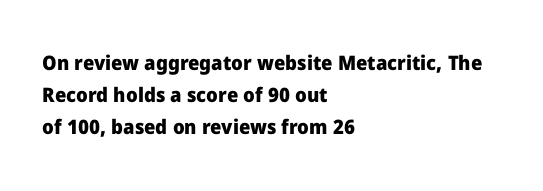
{"italic": "no", "bold": "yes", "underline": "no", "align": "left", "line_spacing": "normal", "line_spacing_ratio": 1.59, "letter_spacing": "normal", "letter_spacing_em": 0.0, "glyph_px": 20}
